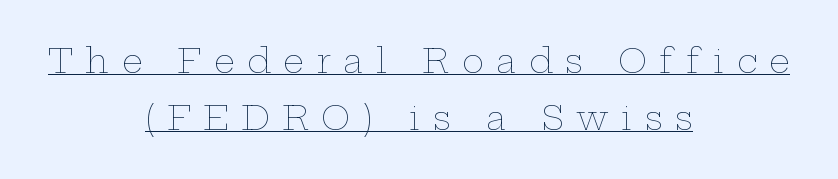
{"italic": "no", "bold": "no", "weight": "thin", "width": "wide", "stroke_contrast": "low", "x_height": "medium", "monospaced": "no", "underline": "yes", "align": "center", "line_spacing_ratio": 1.72, "letter_spacing": "wide", "letter_spacing_em": 0.38, "glyph_px": 33}
